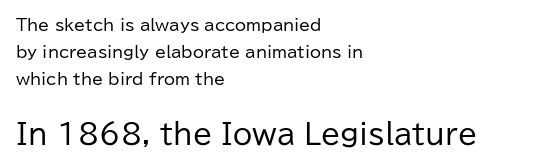
Q: Is the text bold? A: No.
Q: Is the text italic (slanted)? A: No, it is upright.
Q: Is the typeface a serif or a sans-serif typeface? A: Sans-serif.
Q: Is the text underlined? A: No.
Q: How is the paragraph aligned? A: Left-aligned.
Q: Is the spacing between letters normal or unusually wide? A: Normal.
Q: Is the spacing between lines tight, normal or loose? A: Normal.
Q: Which block of text is set in a larger size, the first (top) or the second (bottom)? A: The second (bottom) one.
Q: Width (condensed, normal, or wide)? A: Normal.
Q: Stroke contrast? A: Low.
Q: x-height? A: Medium.
Q: Monospaced? A: No.
